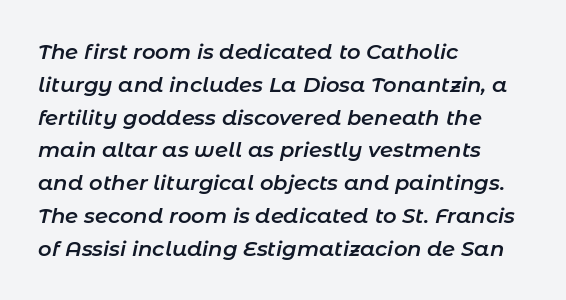
{"italic": "yes", "lean": "right", "slant_degrees": 11, "bold": "semi", "underline": "no", "align": "left", "line_spacing": "normal", "line_spacing_ratio": 1.56, "letter_spacing": "normal", "letter_spacing_em": 0.0, "glyph_px": 21}
